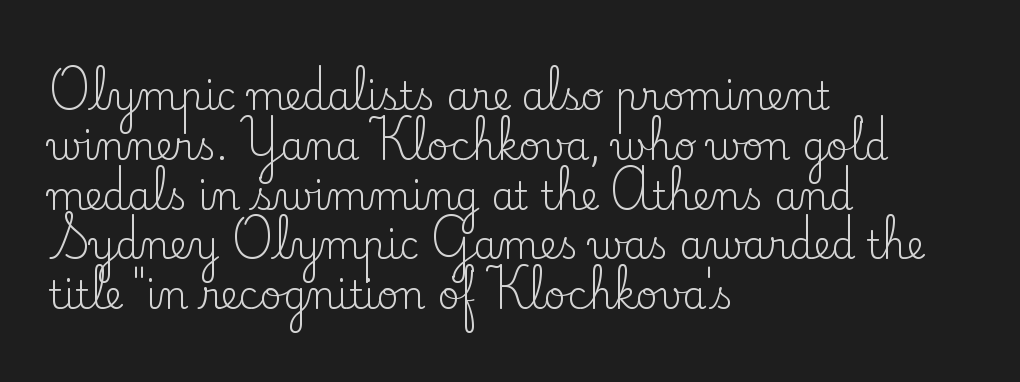
Does extra space separate the letters? No, they use regular spacing. The compositor pushed each line to the left boundary. This sample has the flowing, uneven cadence of proportional lettering. Descender tails drop into unmarked territory.
